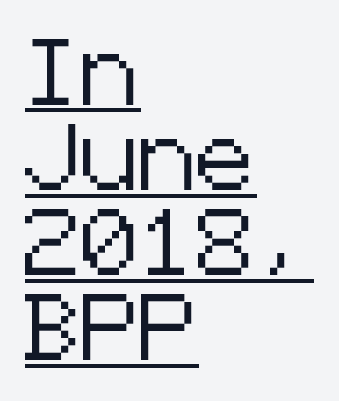
The letterforms sit shoulder to shoulder at normal distance. Reading down the column, the eye jumps a familiar distance to each next line. Line starts are locked; line ends wander. A baseline rule has been typeset under these characters.
